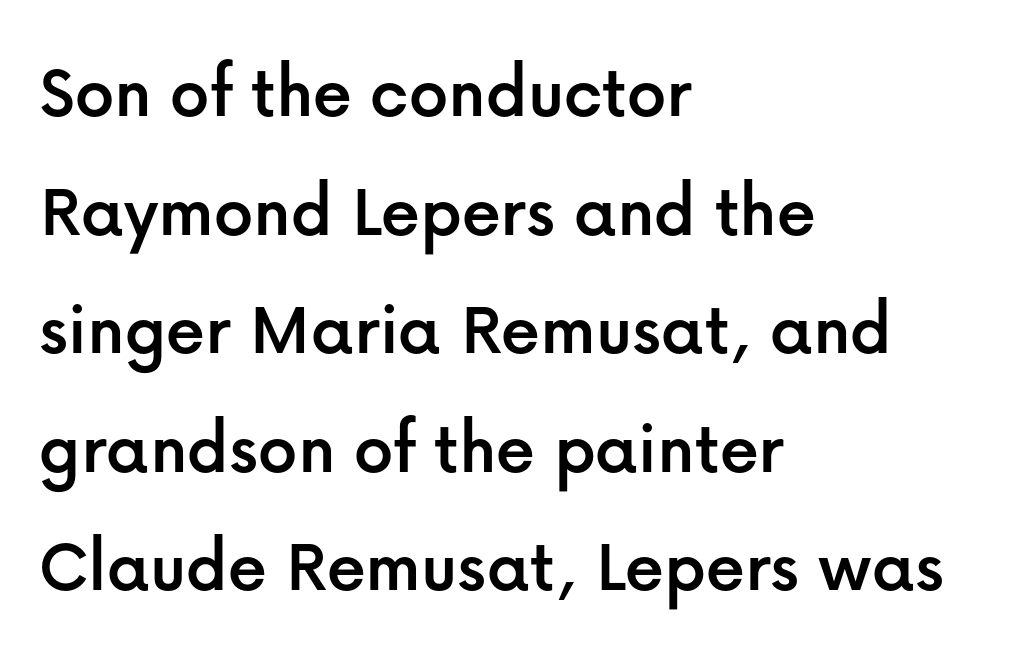
Leading matches the norm, producing a regular column. The characters display no serif detailing; their extremities are plain. Notice how the passage keeps a crisp vertical edge on the left only. The baseline area is clear. Italic: no, the glyphs are upright roman.
